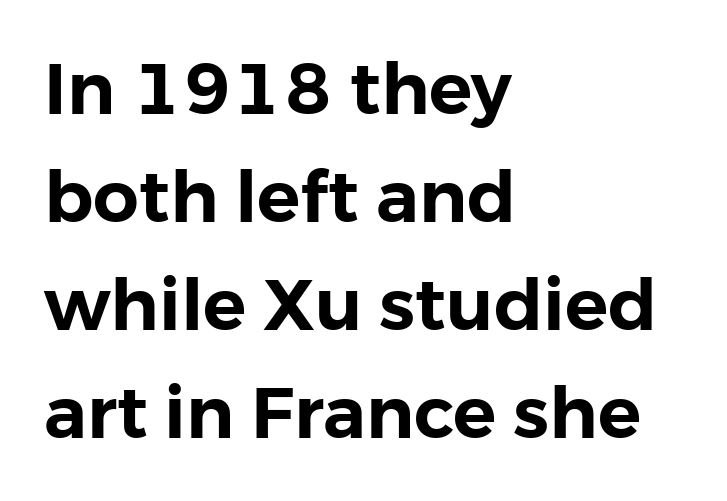
The image shows 72 px sans-serif type, upright; set left-aligned, normal line spacing (1.5x), normal letter spacing, not underlined; low stroke contrast and a medium x-height.
